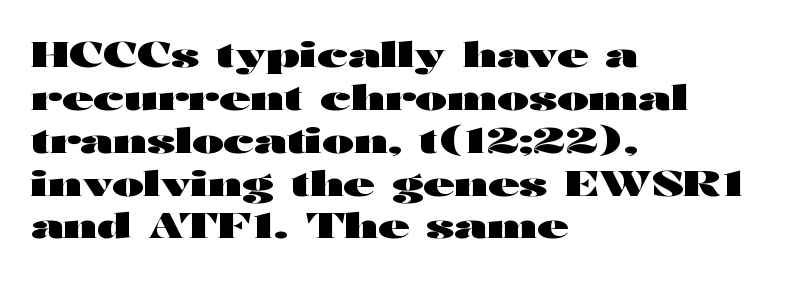
{"italic": "no", "bold": "yes", "weight": "heavy", "width": "wide", "stroke_contrast": "high", "x_height": "medium", "monospaced": "no", "underline": "no", "align": "left", "line_spacing": "normal", "line_spacing_ratio": 1.26, "letter_spacing": "normal", "letter_spacing_em": 0.0, "glyph_px": 34}
